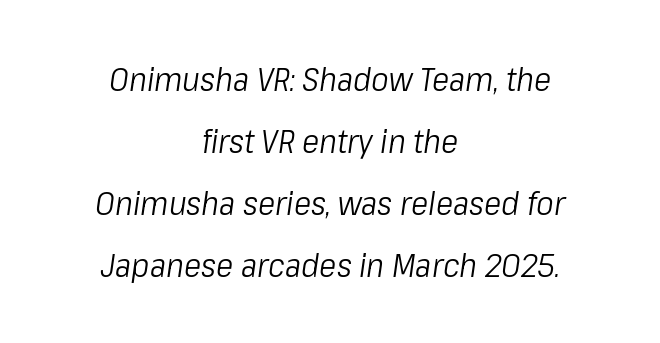
Q: Is the text bold? A: No.
Q: Is the text italic (slanted)? A: Yes, it leans right by about 8 degrees.
Q: Is the text underlined? A: No.
Q: How is the paragraph aligned? A: Centered.
Q: Is the spacing between letters normal or unusually wide? A: Normal.
Q: Width (condensed, normal, or wide)? A: Condensed.
Q: Stroke contrast? A: Low.
Q: x-height? A: Medium.
Q: Monospaced? A: No.
